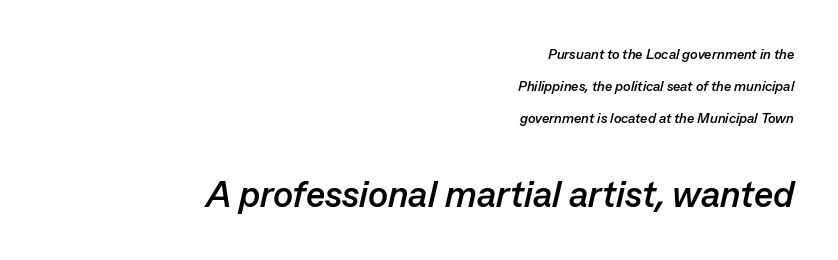
Q: Is the text bold? A: Yes.
Q: Is the text italic (slanted)? A: Yes, it leans right by about 13 degrees.
Q: Is the text underlined? A: No.
Q: How is the paragraph aligned? A: Right-aligned.
Q: Is the spacing between letters normal or unusually wide? A: Normal.
Q: Is the spacing between lines tight, normal or loose? A: Loose.
Q: Which block of text is set in a larger size, the first (top) or the second (bottom)? A: The second (bottom) one.
Q: Width (condensed, normal, or wide)? A: Normal.
Q: Stroke contrast? A: Low.
Q: x-height? A: Medium.
Q: Monospaced? A: No.
